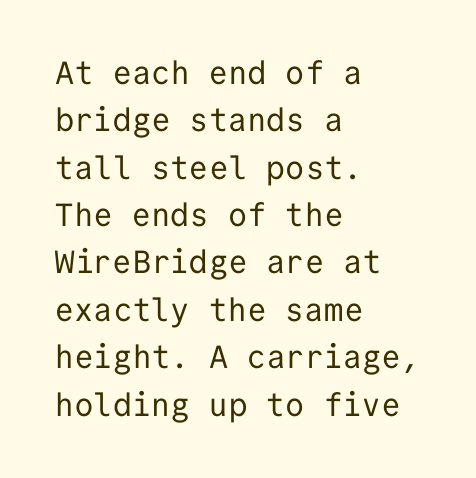
{"serif": "no", "italic": "no", "bold": "no", "weight": "regular", "width": "normal", "stroke_contrast": "low", "x_height": "medium", "monospaced": "yes", "underline": "no", "align": "left", "line_spacing": "normal", "line_spacing_ratio": 1.48, "letter_spacing": "normal", "letter_spacing_em": 0.0, "glyph_px": 32}
